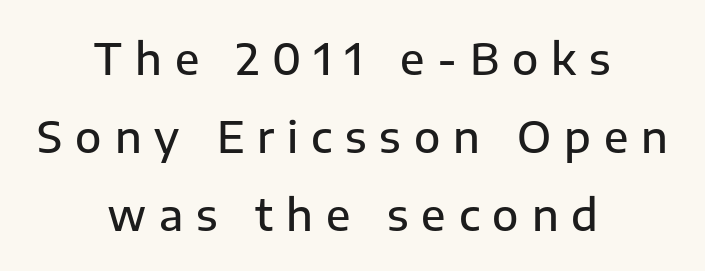
Q: Is the text bold? A: Semi-bold.
Q: Is the text italic (slanted)? A: No, it is upright.
Q: Is the typeface a serif or a sans-serif typeface? A: Sans-serif.
Q: Is the text underlined? A: No.
Q: How is the paragraph aligned? A: Centered.
Q: Is the spacing between letters normal or unusually wide? A: Unusually wide.
Q: Width (condensed, normal, or wide)? A: Normal.
Q: Stroke contrast? A: Low.
Q: x-height? A: Medium.
Q: Monospaced? A: No.
